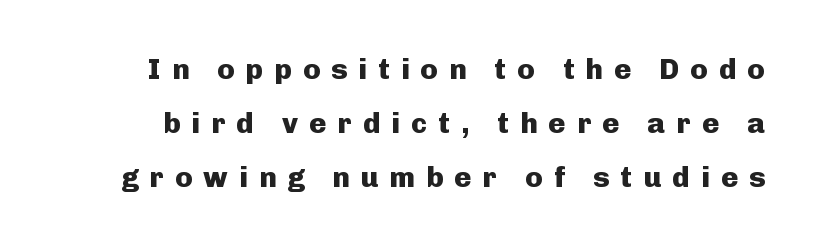
{"serif": "no", "italic": "no", "bold": "yes", "weight": "heavy", "width": "normal", "stroke_contrast": "low", "x_height": "medium", "monospaced": "no", "underline": "no", "line_spacing_ratio": 1.86, "letter_spacing": "wide", "letter_spacing_em": 0.38, "glyph_px": 29}
